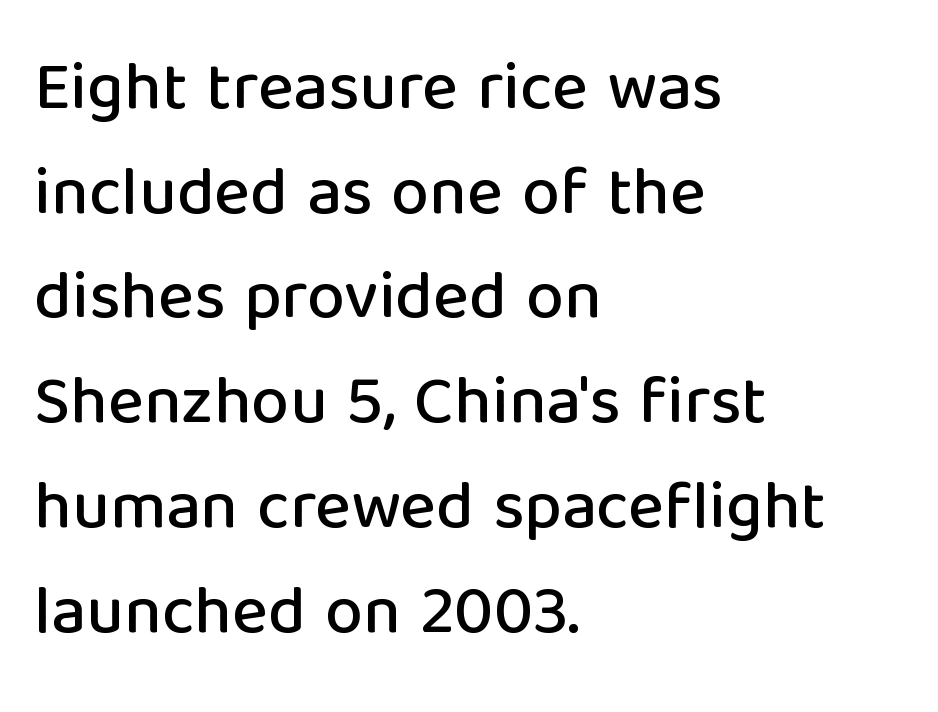
{"serif": "no", "italic": "no", "width": "normal", "stroke_contrast": "low", "x_height": "medium", "monospaced": "no", "underline": "no", "align": "left", "line_spacing": "normal", "line_spacing_ratio": 1.54, "letter_spacing": "normal", "letter_spacing_em": 0.0, "glyph_px": 68}
